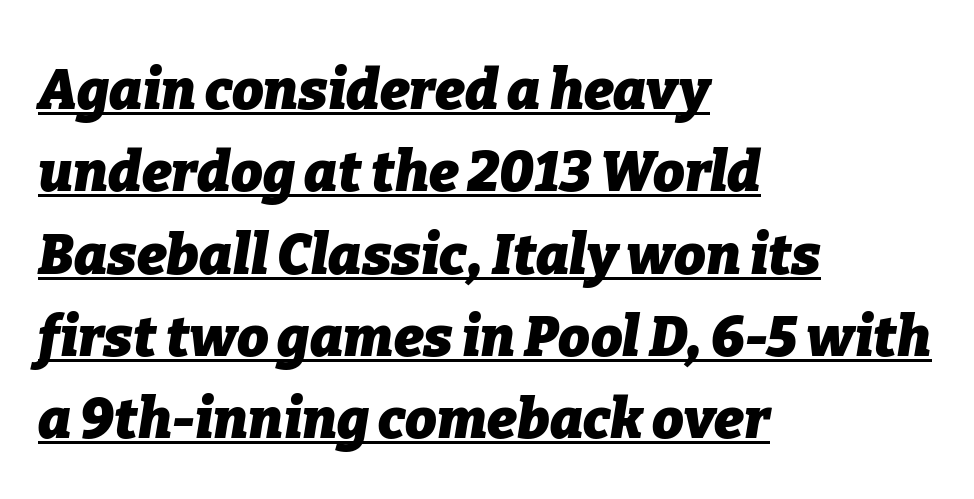
Does the lettering tilt? It does — this is italic. On the weight axis this lands at bold, roughly 700. In designer terms, the underline attribute is active on this setting. Observe the ordinary spacing: letters are neighbours, not strangers.
